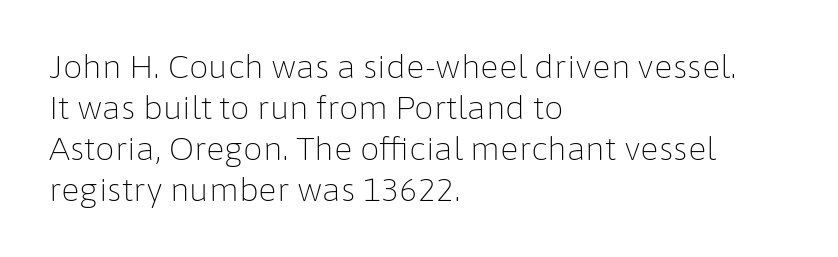
{"serif": "no", "italic": "no", "bold": "no", "weight": "light", "width": "normal", "stroke_contrast": "low", "x_height": "medium", "monospaced": "no", "underline": "no", "align": "left", "line_spacing": "normal", "line_spacing_ratio": 1.32, "letter_spacing": "normal", "letter_spacing_em": 0.0, "glyph_px": 31}
